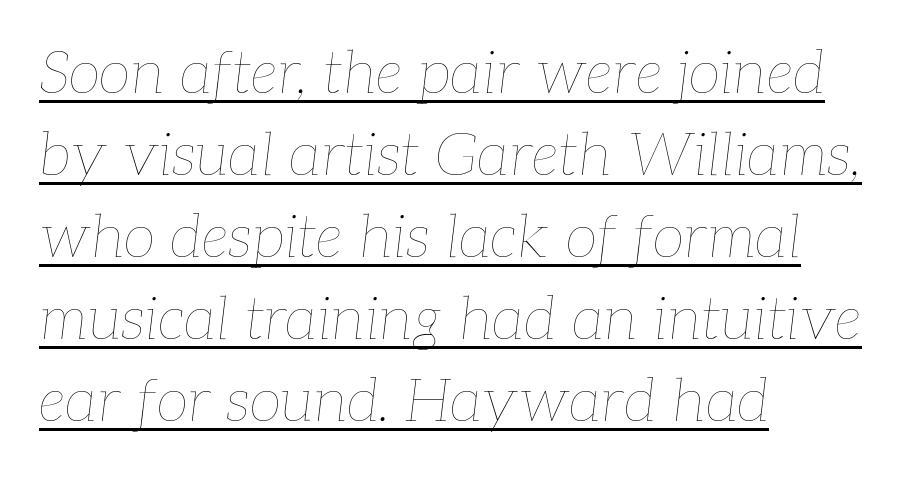
Q: Is the text bold? A: No.
Q: Is the text italic (slanted)? A: Yes, it leans right by about 7 degrees.
Q: Is the text underlined? A: Yes.
Q: How is the paragraph aligned? A: Left-aligned.
Q: Is the spacing between letters normal or unusually wide? A: Normal.
Q: Is the spacing between lines tight, normal or loose? A: Normal.
Q: Width (condensed, normal, or wide)? A: Normal.
Q: Stroke contrast? A: Low.
Q: x-height? A: Medium.
Q: Monospaced? A: No.
